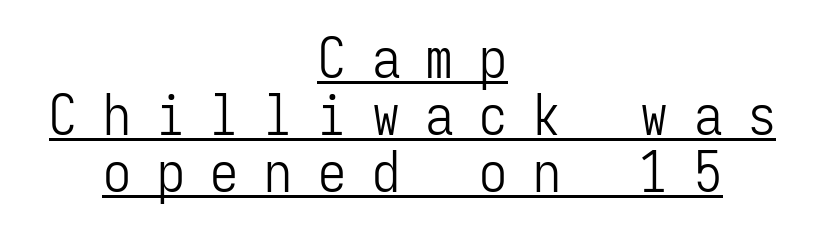
Q: Is the text bold? A: No.
Q: Is the text italic (slanted)? A: No, it is upright.
Q: Is the typeface a serif or a sans-serif typeface? A: Sans-serif.
Q: Is the text underlined? A: Yes.
Q: How is the paragraph aligned? A: Centered.
Q: Is the spacing between letters normal or unusually wide? A: Unusually wide.
Q: Is the spacing between lines tight, normal or loose? A: Tight.
Q: Width (condensed, normal, or wide)? A: Condensed.
Q: Stroke contrast? A: Low.
Q: x-height? A: Medium.
Q: Monospaced? A: Yes.
